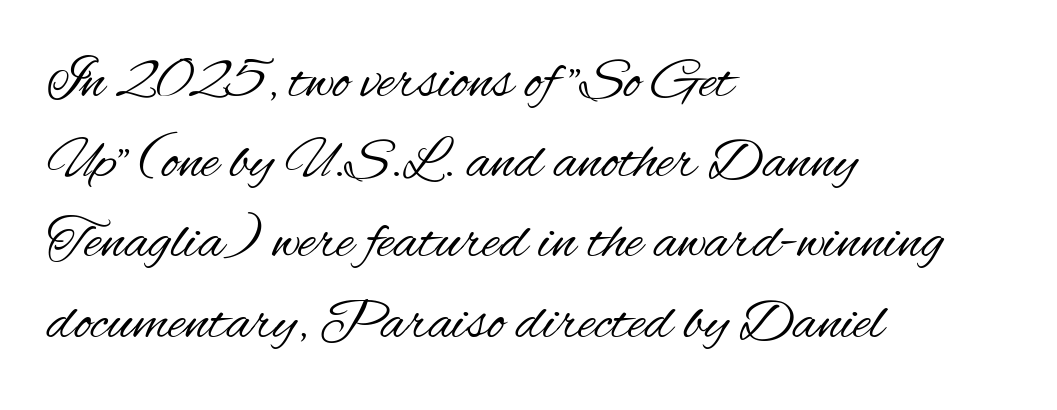
{"serif": "no", "bold": "no", "weight": "regular", "width": "condensed", "stroke_contrast": "medium", "x_height": "small", "monospaced": "no", "underline": "no", "align": "left", "line_spacing": "normal", "line_spacing_ratio": 1.36, "letter_spacing": "normal", "letter_spacing_em": 0.0, "glyph_px": 59}
